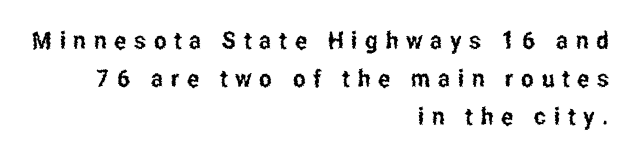
The image shows 24 px text type, upright; set right-aligned, normal line spacing (1.59x), unusually wide letter spacing (+0.32 em), not underlined.
